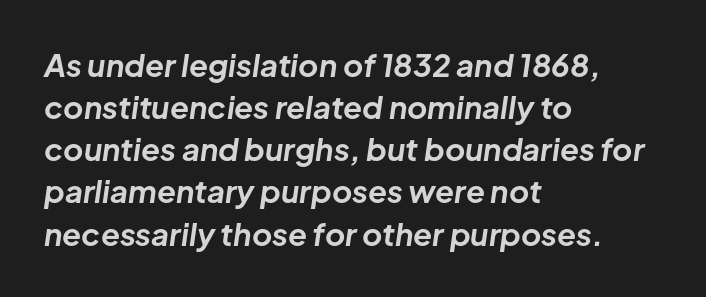
{"italic": "yes", "lean": "right", "slant_degrees": 8, "bold": "yes", "weight": "bold", "width": "normal", "stroke_contrast": "low", "x_height": "medium", "monospaced": "no", "underline": "no", "align": "left", "line_spacing": "normal", "line_spacing_ratio": 1.36, "letter_spacing": "normal", "letter_spacing_em": 0.0, "glyph_px": 31}
